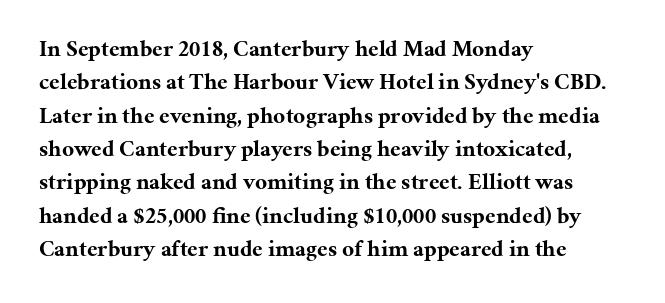
Q: Is the text bold? A: Yes.
Q: Is the text italic (slanted)? A: No, it is upright.
Q: Is the text underlined? A: No.
Q: How is the paragraph aligned? A: Left-aligned.
Q: Is the spacing between letters normal or unusually wide? A: Normal.
Q: Is the spacing between lines tight, normal or loose? A: Normal.
